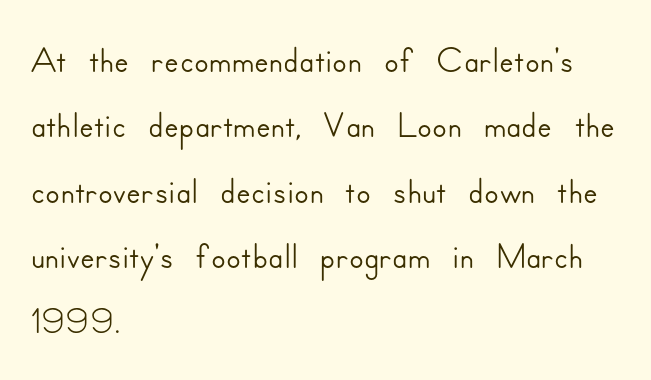
How are the letters spaced? Ordinarily, with no added tracking. A typesetter would mark this as roman, not italic. These lines are rendered in a variable-pitch font. Reading down the block, your eye returns to a fixed left position each line. Beneath every word, the page is bare. The font family rendered here belongs to the sans-serif group.
